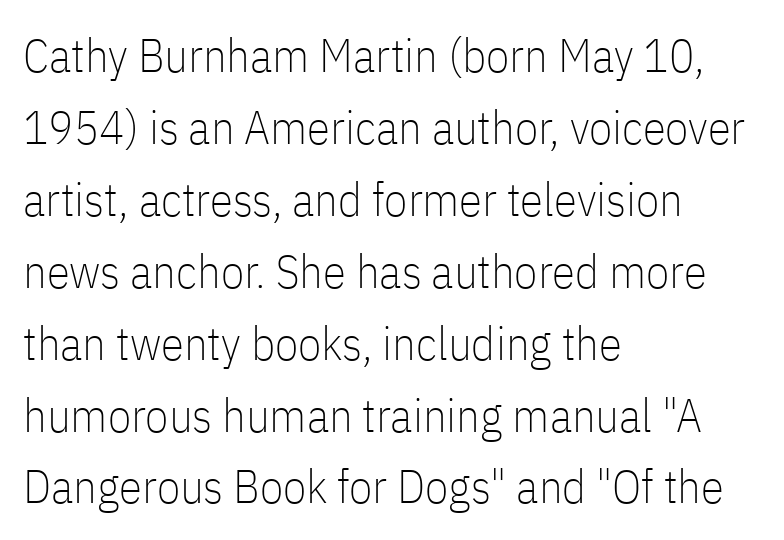
Q: Is the text bold? A: No.
Q: Is the text italic (slanted)? A: No, it is upright.
Q: Is the typeface a serif or a sans-serif typeface? A: Sans-serif.
Q: Is the text underlined? A: No.
Q: How is the paragraph aligned? A: Left-aligned.
Q: Is the spacing between letters normal or unusually wide? A: Normal.
Q: Is the spacing between lines tight, normal or loose? A: Normal.
Q: Width (condensed, normal, or wide)? A: Condensed.
Q: Stroke contrast? A: Low.
Q: x-height? A: Medium.
Q: Monospaced? A: No.
